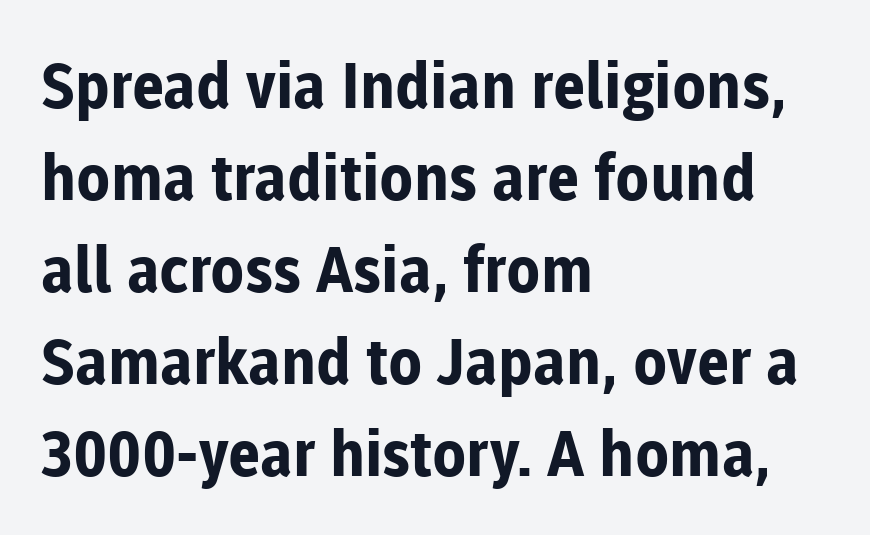
Q: Is the text bold? A: Yes.
Q: Is the text italic (slanted)? A: No, it is upright.
Q: Is the typeface a serif or a sans-serif typeface? A: Sans-serif.
Q: Is the text underlined? A: No.
Q: How is the paragraph aligned? A: Left-aligned.
Q: Is the spacing between letters normal or unusually wide? A: Normal.
Q: Is the spacing between lines tight, normal or loose? A: Normal.
Q: Width (condensed, normal, or wide)? A: Normal.
Q: Stroke contrast? A: Low.
Q: x-height? A: Medium.
Q: Monospaced? A: No.
